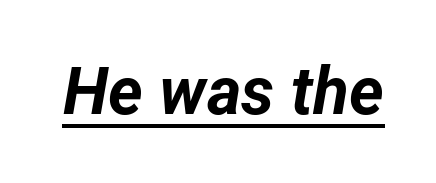
Notice how the stems are inclined rather than vertical — that's the hallmark of italics. Here the designer chose a conventional face with non-uniform glyph widths. Words appear dense and cohesive because spacing is normal. Compared with undecorated copy, this sample adds a rule below the words. Strokes here are thick enough to call this a true bold.
